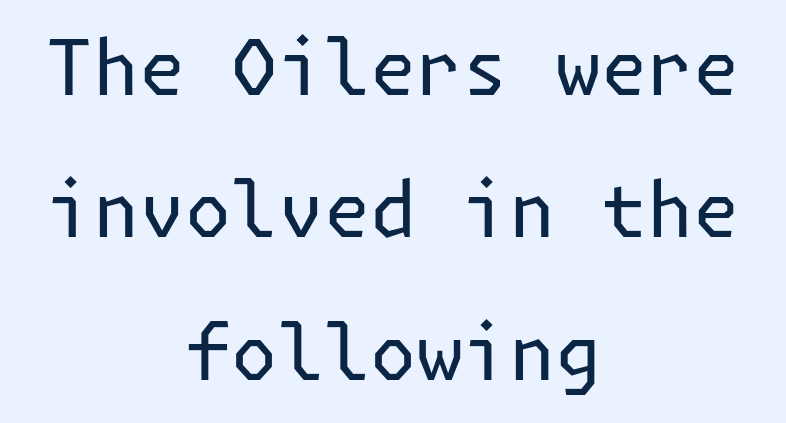
Q: Is the text bold? A: No.
Q: Is the text italic (slanted)? A: No, it is upright.
Q: Is the typeface a serif or a sans-serif typeface? A: Sans-serif.
Q: Is the text underlined? A: No.
Q: How is the paragraph aligned? A: Centered.
Q: Is the spacing between letters normal or unusually wide? A: Normal.
Q: Width (condensed, normal, or wide)? A: Normal.
Q: Stroke contrast? A: Low.
Q: x-height? A: Medium.
